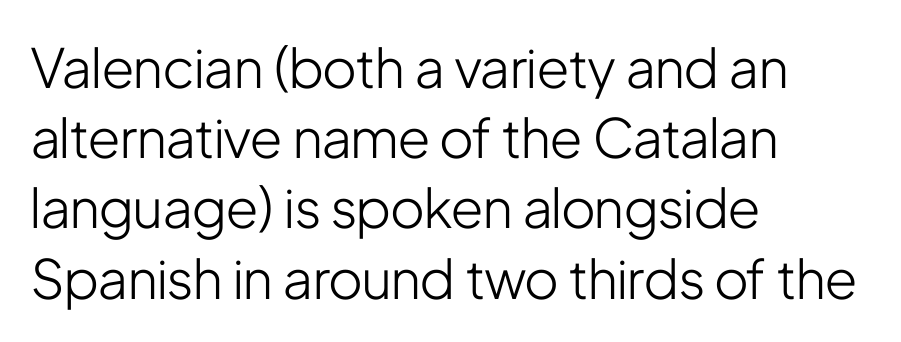
The image shows 54 px light, condensed sans-serif type, upright; set left-aligned, normal line spacing (1.3x), normal letter spacing, not underlined; low stroke contrast and a medium x-height.
